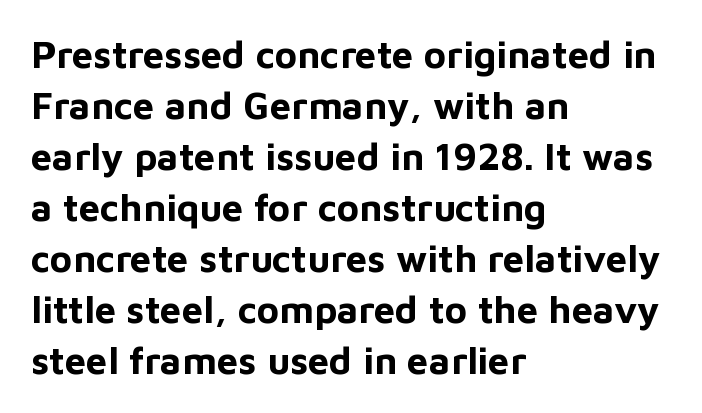
Q: Is the text bold? A: Yes.
Q: Is the text italic (slanted)? A: No, it is upright.
Q: Is the typeface a serif or a sans-serif typeface? A: Sans-serif.
Q: Is the text underlined? A: No.
Q: How is the paragraph aligned? A: Left-aligned.
Q: Is the spacing between letters normal or unusually wide? A: Normal.
Q: Is the spacing between lines tight, normal or loose? A: Normal.
Q: Width (condensed, normal, or wide)? A: Normal.
Q: Stroke contrast? A: Low.
Q: x-height? A: Medium.
Q: Monospaced? A: No.
